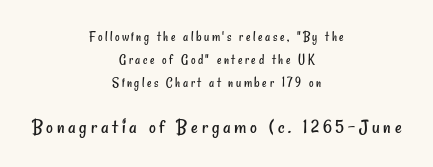
The image shows 21 px text type; set centered, normal line spacing (1.64x), not underlined; the second (bottom) block is 1.5x larger.
